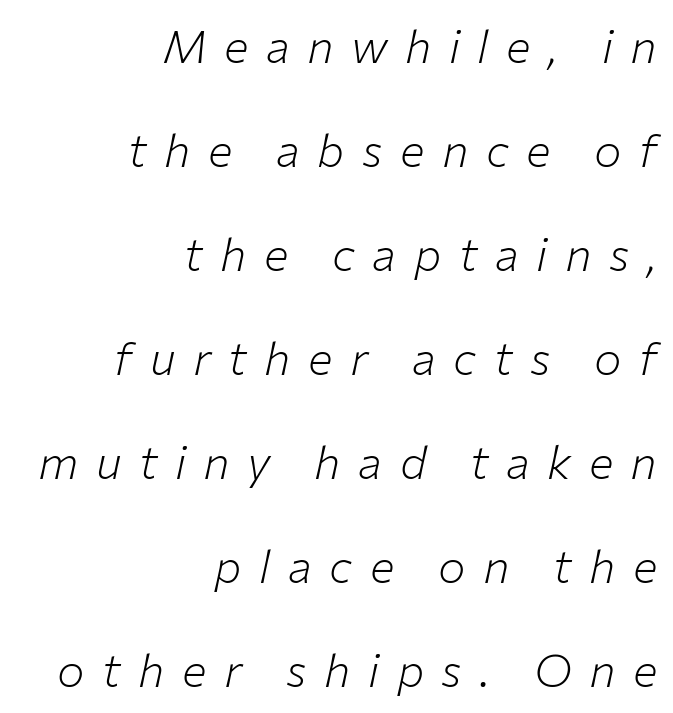
The image shows 46 px light type, italic (leaning right); set right-aligned, loose line spacing (2.26x), unusually wide letter spacing (+0.38 em), not underlined; low stroke contrast and a medium x-height.
